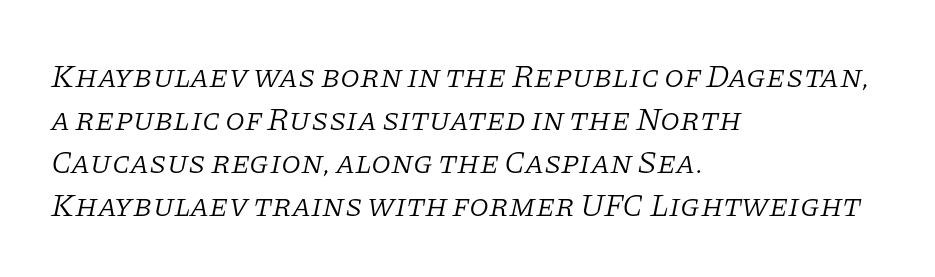
Q: Is the text bold? A: No.
Q: Is the text italic (slanted)? A: Yes, it leans right by about 11 degrees.
Q: Is the typeface a serif or a sans-serif typeface? A: Serif.
Q: Is the text underlined? A: No.
Q: How is the paragraph aligned? A: Left-aligned.
Q: Is the spacing between letters normal or unusually wide? A: Normal.
Q: Is the spacing between lines tight, normal or loose? A: Normal.
Q: Width (condensed, normal, or wide)? A: Normal.
Q: Stroke contrast? A: Low.
Q: x-height? A: Large.
Q: Monospaced? A: No.
